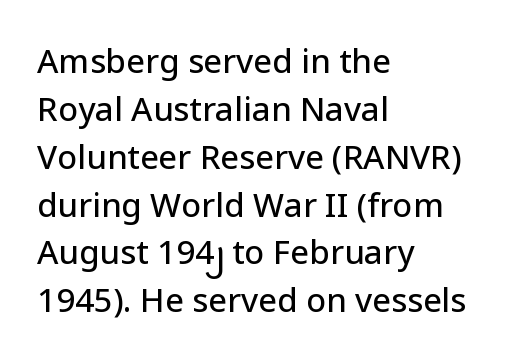
{"serif": "no", "italic": "no", "width": "normal", "stroke_contrast": "low", "x_height": "medium", "monospaced": "no", "underline": "no", "align": "left", "line_spacing": "normal", "line_spacing_ratio": 1.45, "letter_spacing": "normal", "letter_spacing_em": 0.0, "glyph_px": 33}
